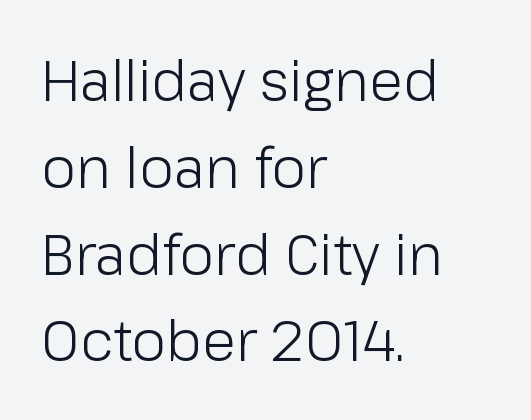
The image shows 56 px light sans-serif type, upright; set left-aligned, normal line spacing (1.55x), normal letter spacing, not underlined; low stroke contrast and a medium x-height.
